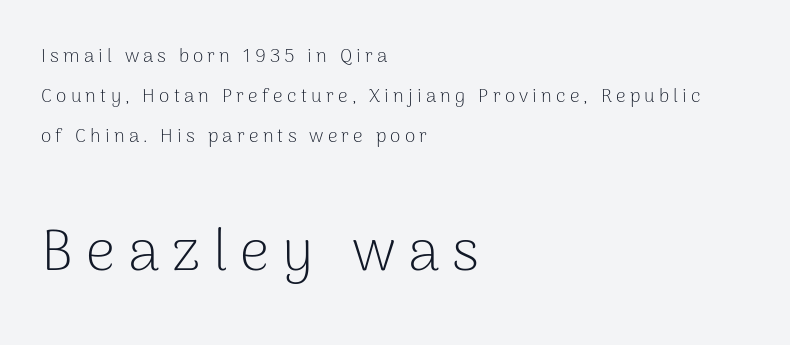
If you drew a ruler down the left edge, every line would touch it. What's the leading like? Stretched, with rows far apart. Tracking value appears strongly positive — letters spread wide. No heavy texture on the line: the type isn't bold. Lines of text with bare space underneath.
